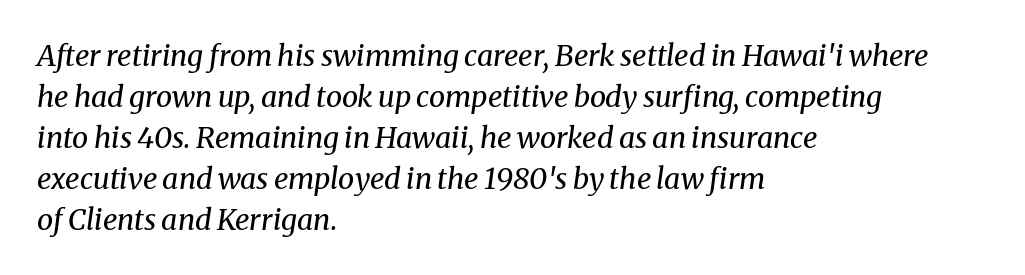
The image shows 29 px regular-weight serif type, italic (leaning right); set left-aligned, normal line spacing (1.41x), normal letter spacing, not underlined; medium stroke contrast and a medium x-height.
